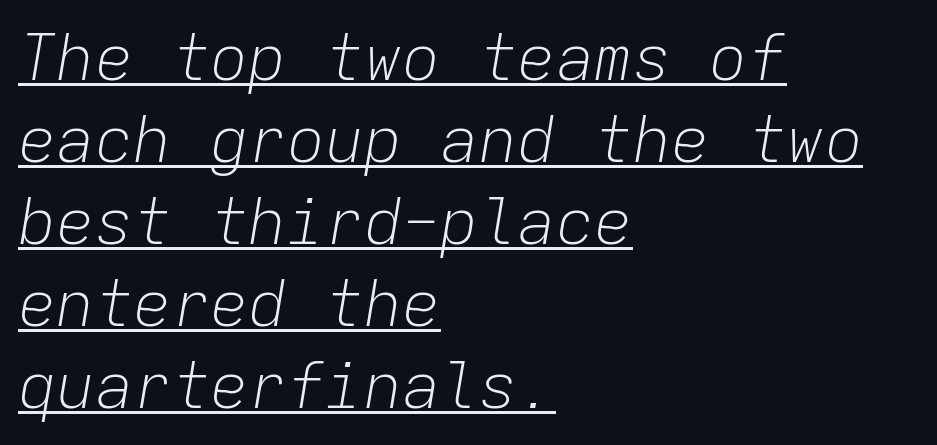
{"italic": "yes", "lean": "right", "slant_degrees": 9, "bold": "no", "weight": "light", "width": "normal", "stroke_contrast": "low", "x_height": "medium", "monospaced": "yes", "underline": "yes", "align": "left", "line_spacing": "normal", "line_spacing_ratio": 1.28, "letter_spacing": "normal", "letter_spacing_em": 0.0, "glyph_px": 64}
